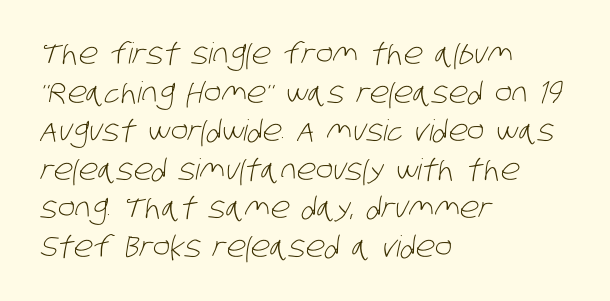
Nothing unusual about the tracking: characters are spaced as the font intends. Unbolded letterforms with no extra heft. Just letters on the line, the space beneath them empty. The letters advance in unequal steps, a hallmark of proportional type. The type family on display is of the sans-serif kind. A student would call this left alignment; a typographer would say flush left, rag right.
